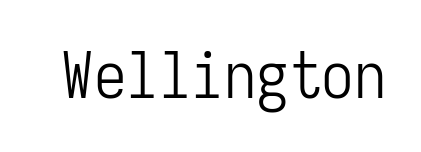
{"serif": "no", "italic": "no", "bold": "no", "weight": "light", "width": "condensed", "stroke_contrast": "low", "x_height": "medium", "monospaced": "yes", "underline": "no", "letter_spacing": "normal", "letter_spacing_em": 0.0, "glyph_px": 65}
